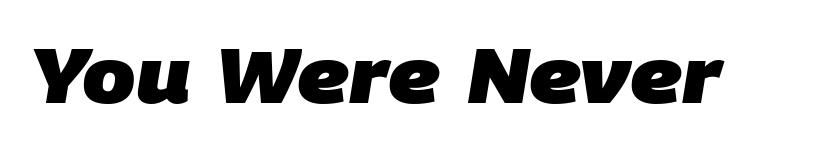
Q: Is the text bold? A: Yes.
Q: Is the typeface a serif or a sans-serif typeface? A: Sans-serif.
Q: Is the text underlined? A: No.
Q: Is the spacing between letters normal or unusually wide? A: Normal.
Q: Width (condensed, normal, or wide)? A: Normal.
Q: Stroke contrast? A: Low.
Q: x-height? A: Large.
Q: Monospaced? A: No.
